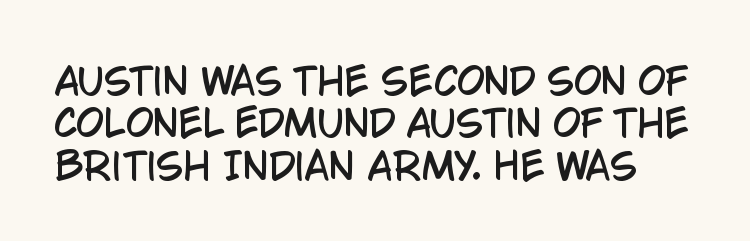
Q: Is the text italic (slanted)? A: No, it is upright.
Q: Is the typeface a serif or a sans-serif typeface? A: Sans-serif.
Q: Is the text underlined? A: No.
Q: Is the spacing between letters normal or unusually wide? A: Normal.
Q: Width (condensed, normal, or wide)? A: Condensed.
Q: Stroke contrast? A: Low.
Q: x-height? A: Large.
Q: Monospaced? A: No.
